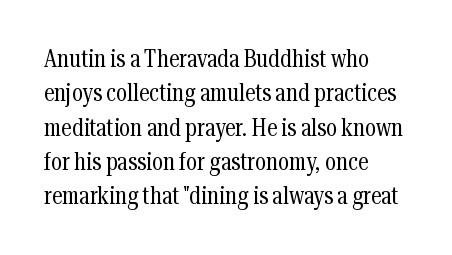
Q: Is the text bold? A: No.
Q: Is the text italic (slanted)? A: No, it is upright.
Q: Is the text underlined? A: No.
Q: How is the paragraph aligned? A: Left-aligned.
Q: Is the spacing between letters normal or unusually wide? A: Normal.
Q: Is the spacing between lines tight, normal or loose? A: Normal.
